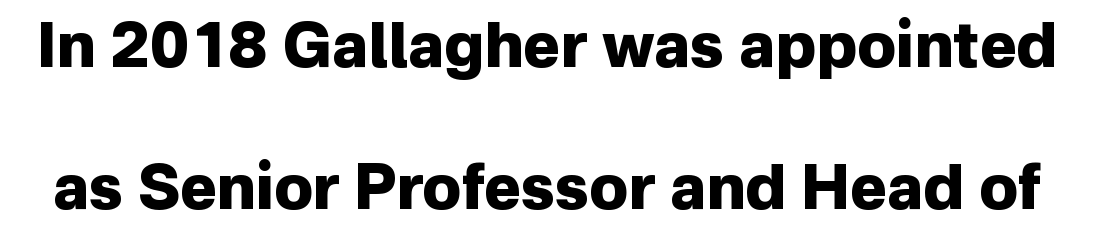
The image shows 62 px heavy sans-serif type, upright; set loose line spacing (2.29x), normal letter spacing, not underlined; low stroke contrast and a medium x-height.
